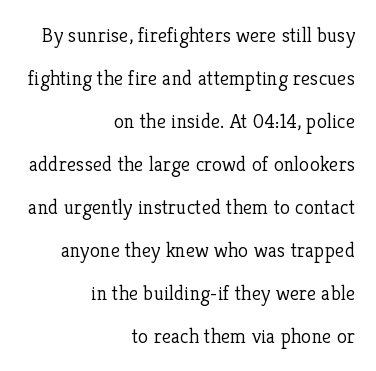
{"italic": "no", "bold": "no", "underline": "no", "align": "right", "line_spacing": "loose", "line_spacing_ratio": 2.05, "letter_spacing": "normal", "letter_spacing_em": 0.0, "glyph_px": 21}
